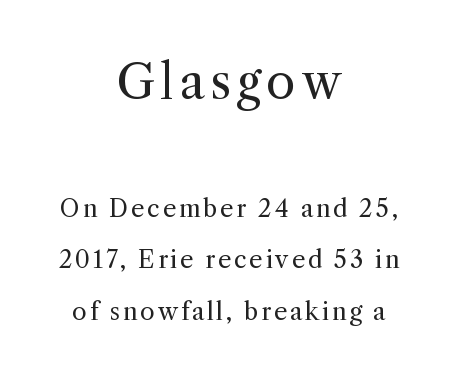
{"serif": "yes", "italic": "no", "bold": "no", "weight": "regular", "width": "normal", "x_height": "medium", "monospaced": "no", "underline": "no", "align": "center", "line_spacing": "loose", "line_spacing_ratio": 2.14, "larger_block": "first", "size_ratio": 2.0, "glyph_px": 48}
